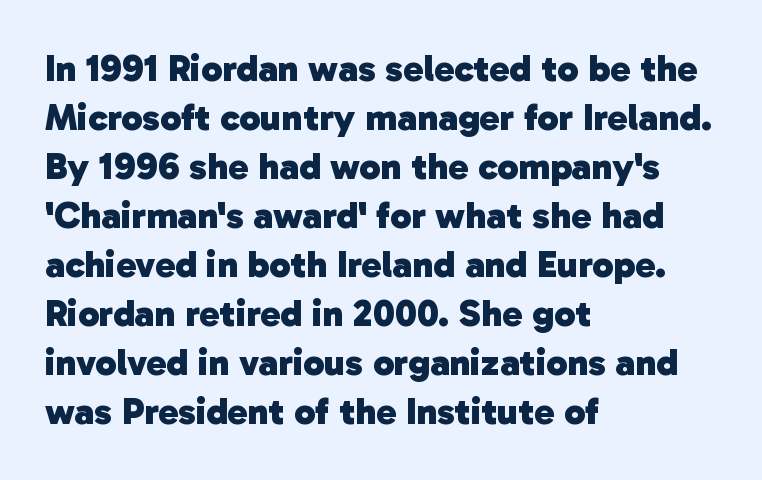
The image shows 38 px heavy sans-serif type; set left-aligned, normal line spacing (1.29x), normal letter spacing, not underlined; low stroke contrast and a medium x-height.
